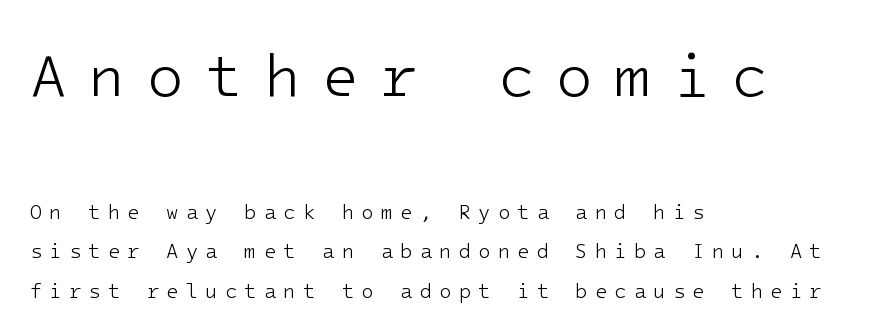
Q: Is the text bold? A: No.
Q: Is the text italic (slanted)? A: No, it is upright.
Q: Is the typeface a serif or a sans-serif typeface? A: Sans-serif.
Q: Is the text underlined? A: No.
Q: How is the paragraph aligned? A: Left-aligned.
Q: Is the spacing between letters normal or unusually wide? A: Unusually wide.
Q: Is the spacing between lines tight, normal or loose? A: Loose.
Q: Which block of text is set in a larger size, the first (top) or the second (bottom)? A: The first (top) one.
Q: Width (condensed, normal, or wide)? A: Normal.
Q: Stroke contrast? A: Low.
Q: x-height? A: Medium.
Q: Monospaced? A: Yes.
